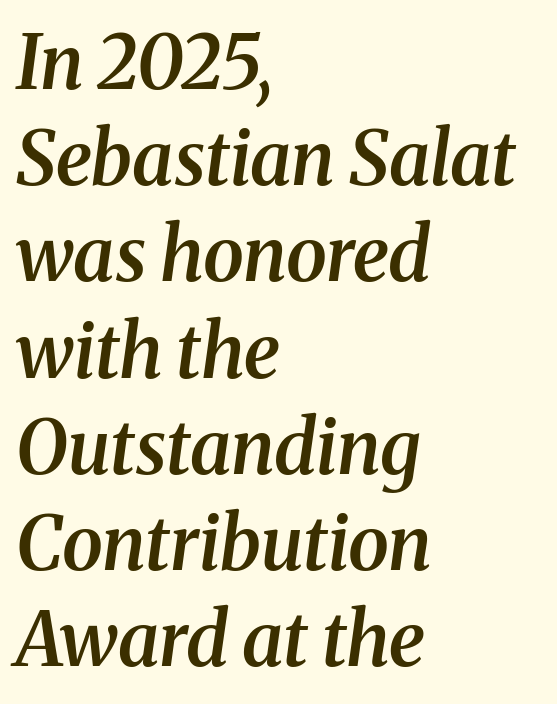
Stems and bowls a touch heavier than normal — semibold. Underlining? Definitely not there. The rendering uses natural spacing where letterforms have individual widths. Regarding leading, the lines here are spaced in the standard way.
